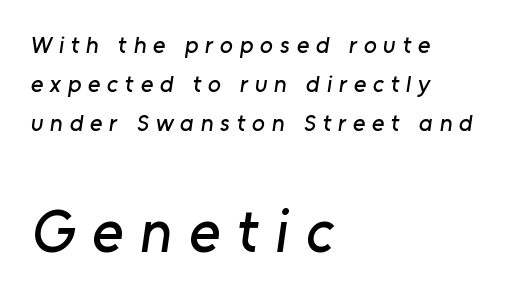
Q: Is the typeface a serif or a sans-serif typeface? A: Sans-serif.
Q: Is the text underlined? A: No.
Q: How is the paragraph aligned? A: Left-aligned.
Q: Is the spacing between letters normal or unusually wide? A: Unusually wide.
Q: Is the spacing between lines tight, normal or loose? A: Normal.
Q: Which block of text is set in a larger size, the first (top) or the second (bottom)? A: The second (bottom) one.
Q: Width (condensed, normal, or wide)? A: Normal.
Q: Stroke contrast? A: Low.
Q: x-height? A: Medium.
Q: Monospaced? A: No.
